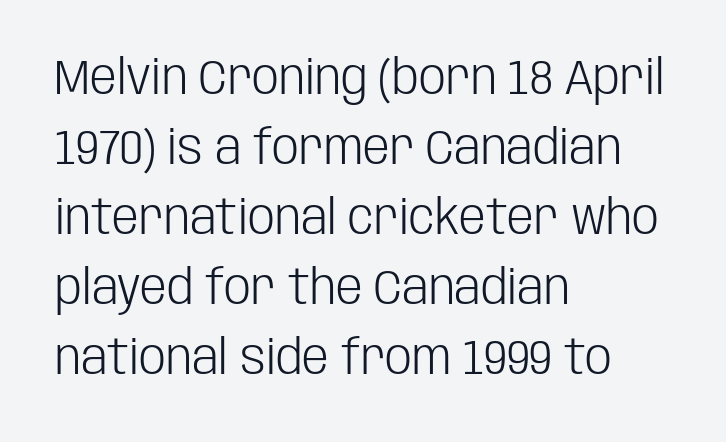
{"serif": "no", "italic": "no", "bold": "no", "weight": "light", "width": "condensed", "stroke_contrast": "low", "x_height": "large", "monospaced": "no", "underline": "no", "align": "left", "line_spacing": "normal", "line_spacing_ratio": 1.46, "letter_spacing": "normal", "letter_spacing_em": 0.0, "glyph_px": 48}
